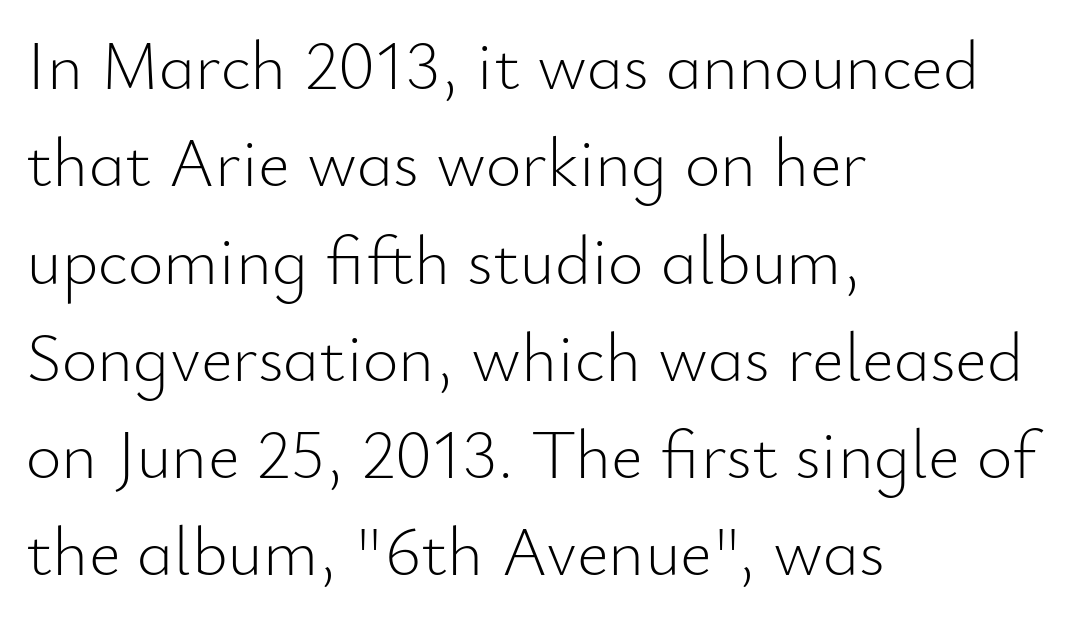
{"serif": "no", "italic": "no", "bold": "no", "weight": "light", "width": "normal", "stroke_contrast": "low", "x_height": "small", "monospaced": "no", "underline": "no", "align": "left", "line_spacing": "normal", "line_spacing_ratio": 1.41, "letter_spacing": "normal", "letter_spacing_em": 0.0, "glyph_px": 69}
